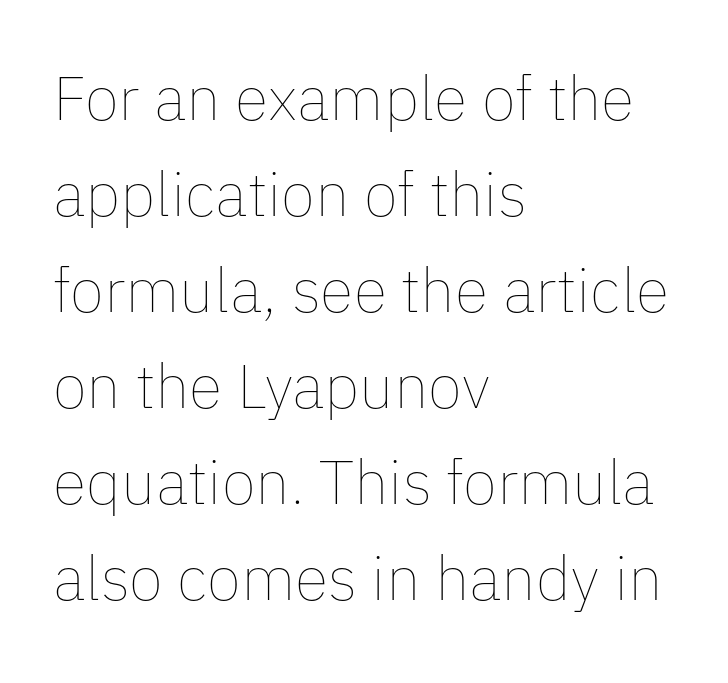
The image shows 62 px thin type, upright; set left-aligned, normal line spacing (1.55x), normal letter spacing, not underlined; low stroke contrast and a medium x-height.
